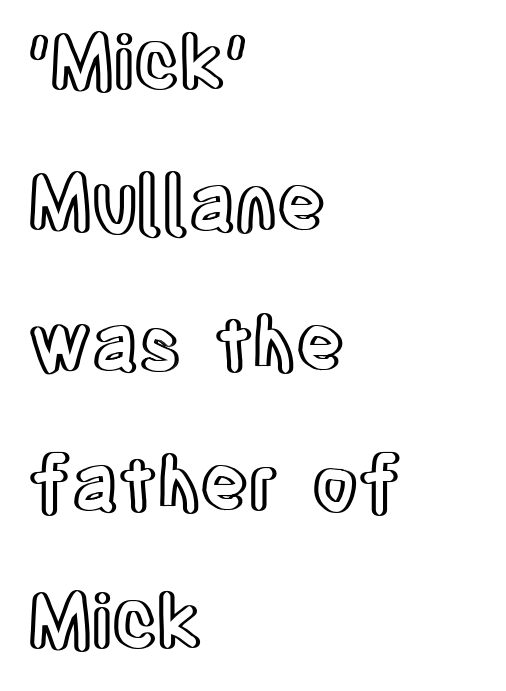
Q: Is the text italic (slanted)? A: No, it is upright.
Q: Is the text underlined? A: No.
Q: How is the paragraph aligned? A: Left-aligned.
Q: Is the spacing between letters normal or unusually wide? A: Normal.
Q: Width (condensed, normal, or wide)? A: Condensed.
Q: x-height? A: Large.
Q: Monospaced? A: No.
